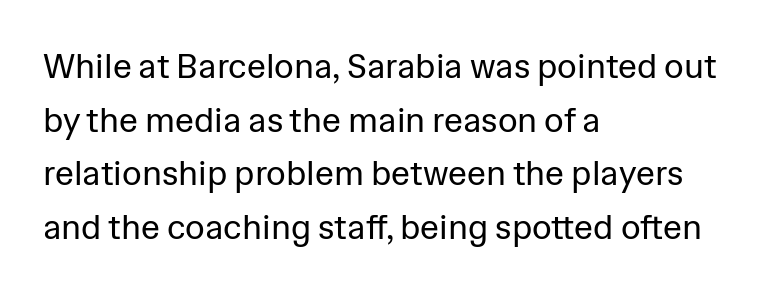
Evenly set lines give the paragraph a standard silhouette. Students, note that the glyphs here touch the page at normal intervals. Type without underlining. The strokes are not fattened; the text isn't bold. Proportional: the letters do not fall into vertical columns. This is roman type, the default non-slanted kind.
